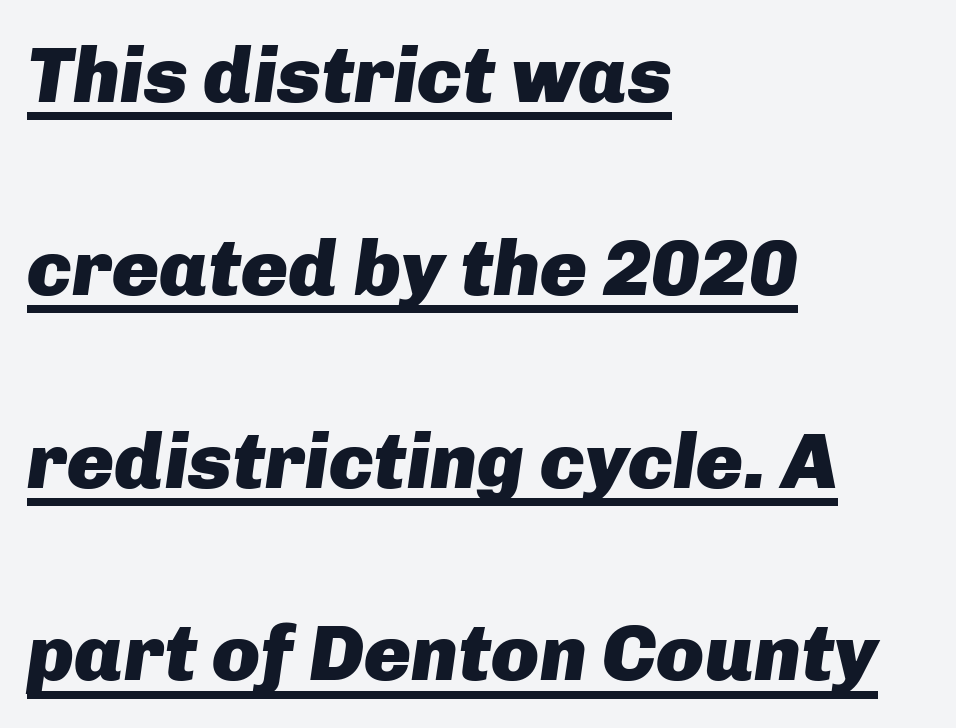
{"italic": "yes", "lean": "right", "slant_degrees": 8, "bold": "yes", "weight": "heavy", "width": "normal", "stroke_contrast": "low", "x_height": "medium", "monospaced": "no", "underline": "yes", "align": "left", "line_spacing": "loose", "line_spacing_ratio": 2.44, "letter_spacing": "normal", "letter_spacing_em": 0.0, "glyph_px": 79}
